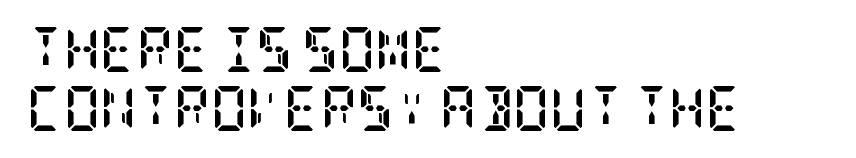
Q: Is the text bold? A: Yes.
Q: Is the text italic (slanted)? A: No, it is upright.
Q: Is the typeface a serif or a sans-serif typeface? A: Serif.
Q: Is the text underlined? A: No.
Q: How is the paragraph aligned? A: Left-aligned.
Q: Is the spacing between letters normal or unusually wide? A: Normal.
Q: Is the spacing between lines tight, normal or loose? A: Normal.
Q: Width (condensed, normal, or wide)? A: Condensed.
Q: Stroke contrast? A: Low.
Q: x-height? A: Large.
